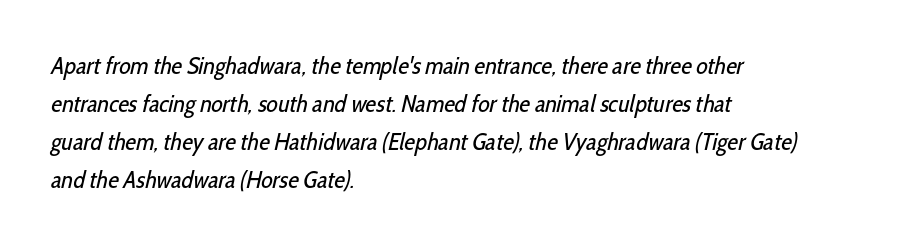
Q: Is the text bold? A: No.
Q: Is the text underlined? A: No.
Q: How is the paragraph aligned? A: Left-aligned.
Q: Is the spacing between letters normal or unusually wide? A: Normal.
Q: Is the spacing between lines tight, normal or loose? A: Normal.
